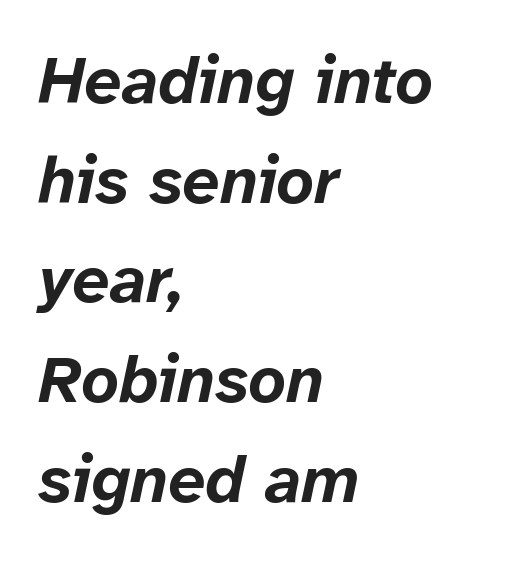
{"italic": "yes", "lean": "right", "slant_degrees": 12, "bold": "yes", "weight": "bold", "width": "normal", "stroke_contrast": "low", "x_height": "medium", "monospaced": "no", "underline": "no", "align": "left", "line_spacing": "normal", "line_spacing_ratio": 1.51, "letter_spacing": "normal", "letter_spacing_em": 0.0, "glyph_px": 66}
